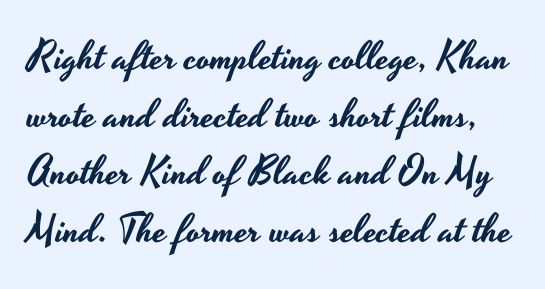
The face used here is proportionally spaced, like ordinary book or web type. Are there feet on the stems? There aren't — it's a sans. Characters follow at the spacing the type designer built in. Descender tails drop into unmarked territory. The passage shown stacks its lines at a standard gap.
